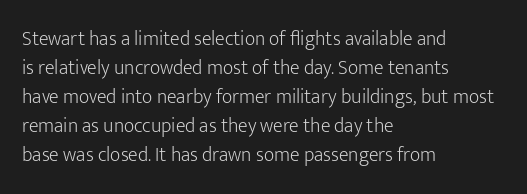
Q: Is the text bold? A: No.
Q: Is the text italic (slanted)? A: No, it is upright.
Q: Is the text underlined? A: No.
Q: How is the paragraph aligned? A: Left-aligned.
Q: Is the spacing between letters normal or unusually wide? A: Normal.
Q: Is the spacing between lines tight, normal or loose? A: Normal.
